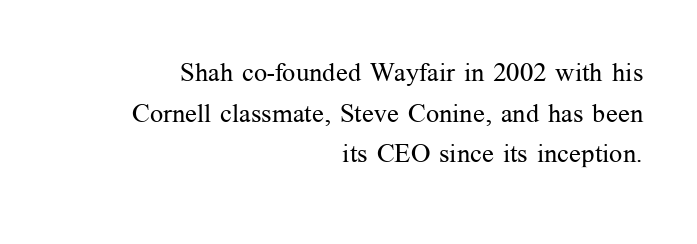
The image shows 26 px text type, upright; set right-aligned, normal line spacing (1.56x), normal letter spacing, not underlined.
